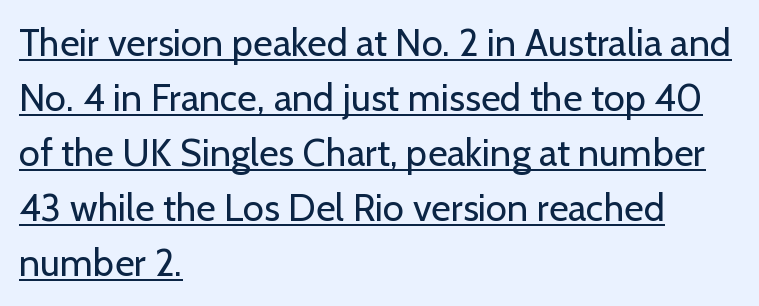
Evenly set lines give the paragraph a standard silhouette. The characters are drawn with everyday or finer stroke widths. Spacing between characters is what you'd get straight out of the box. The font family rendered here belongs to the sans-serif group.
